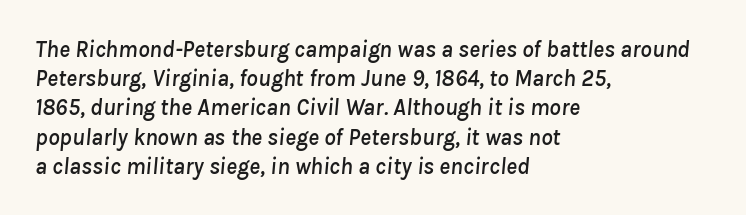
{"italic": "yes", "lean": "right", "slant_degrees": 8, "underline": "no", "align": "left", "line_spacing": "normal", "line_spacing_ratio": 1.27, "letter_spacing": "normal", "letter_spacing_em": 0.0, "glyph_px": 23}
